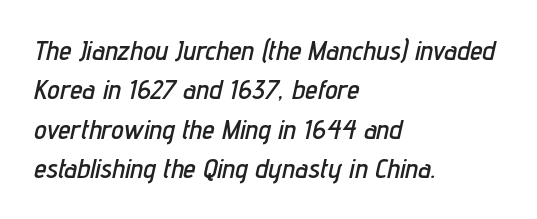
The image shows 28 px condensed type, italic (leaning right); set left-aligned, normal line spacing (1.41x), normal letter spacing, not underlined; low stroke contrast and a medium x-height.
